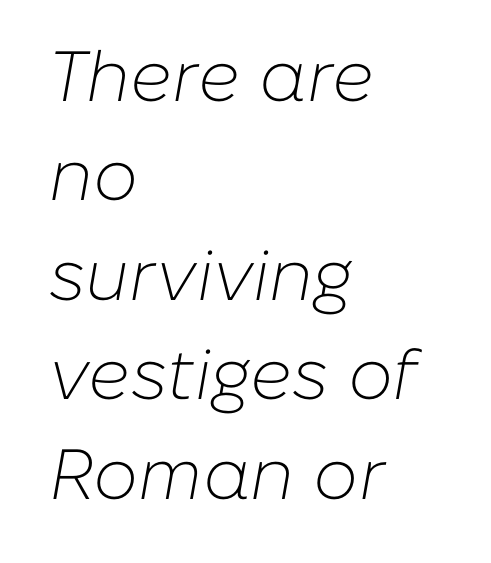
Q: Is the text bold? A: No.
Q: Is the text italic (slanted)? A: Yes, it leans right by about 10 degrees.
Q: Is the text underlined? A: No.
Q: How is the paragraph aligned? A: Left-aligned.
Q: Is the spacing between letters normal or unusually wide? A: Normal.
Q: Is the spacing between lines tight, normal or loose? A: Normal.
Q: Width (condensed, normal, or wide)? A: Normal.
Q: Stroke contrast? A: Low.
Q: x-height? A: Medium.
Q: Monospaced? A: No.
